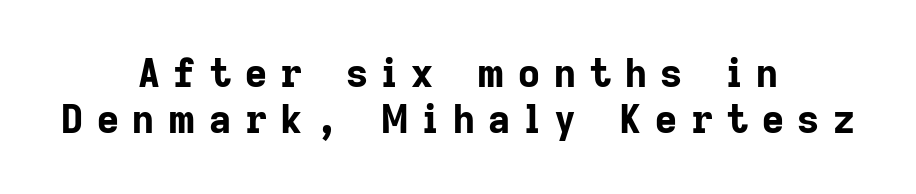
Q: Is the text bold? A: Yes.
Q: Is the text italic (slanted)? A: No, it is upright.
Q: Is the typeface a serif or a sans-serif typeface? A: Sans-serif.
Q: Is the text underlined? A: No.
Q: How is the paragraph aligned? A: Centered.
Q: Is the spacing between letters normal or unusually wide? A: Unusually wide.
Q: Width (condensed, normal, or wide)? A: Normal.
Q: Stroke contrast? A: Low.
Q: x-height? A: Medium.
Q: Monospaced? A: No.
